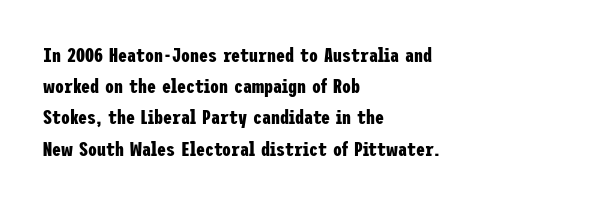
The image shows 20 px bold type, upright; set left-aligned, normal line spacing (1.56x), normal letter spacing, not underlined.
